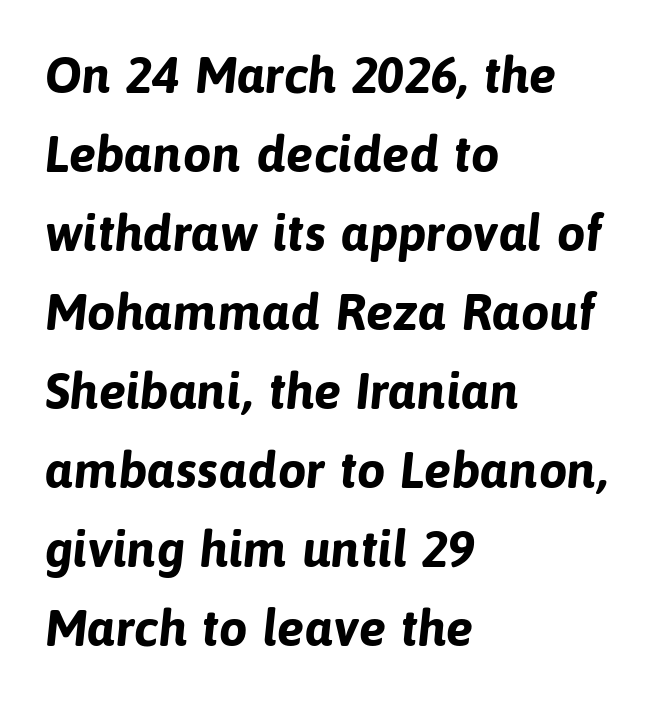
The image shows 51 px bold sans-serif type; set left-aligned, normal line spacing (1.55x), normal letter spacing, not underlined; low stroke contrast and a medium x-height.
